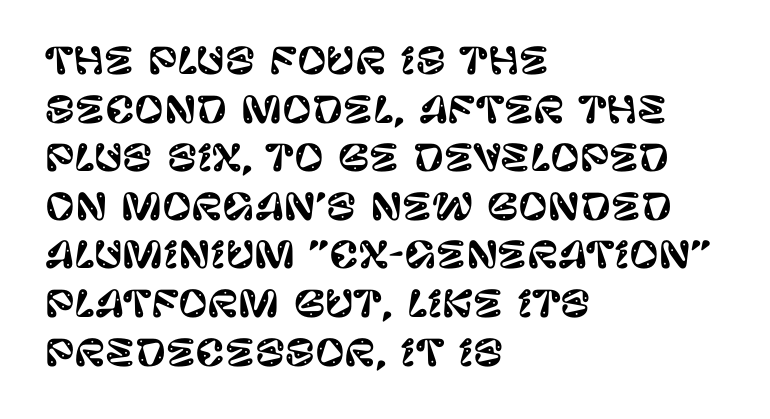
The image shows 36 px sans-serif type; set left-aligned, normal line spacing (1.35x), normal letter spacing, not underlined; low stroke contrast and a large x-height.
